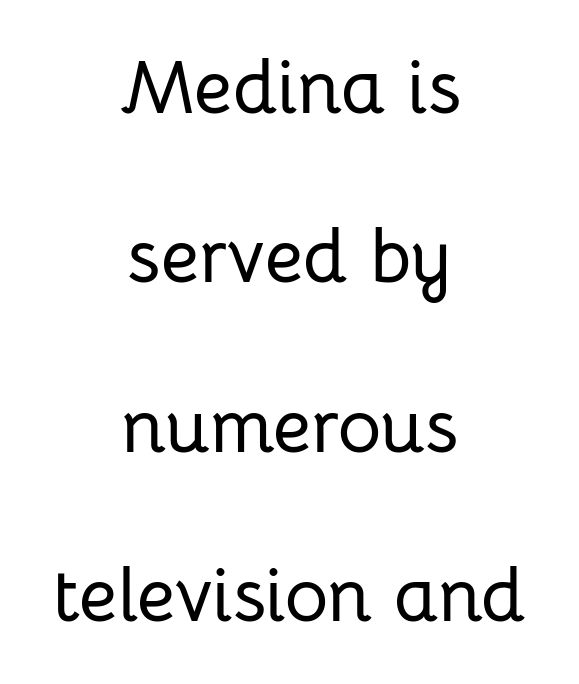
Q: Is the text italic (slanted)? A: No, it is upright.
Q: Is the typeface a serif or a sans-serif typeface? A: Sans-serif.
Q: Is the text underlined? A: No.
Q: How is the paragraph aligned? A: Centered.
Q: Is the spacing between letters normal or unusually wide? A: Normal.
Q: Is the spacing between lines tight, normal or loose? A: Loose.
Q: Width (condensed, normal, or wide)? A: Normal.
Q: Stroke contrast? A: Low.
Q: x-height? A: Medium.
Q: Monospaced? A: No.
